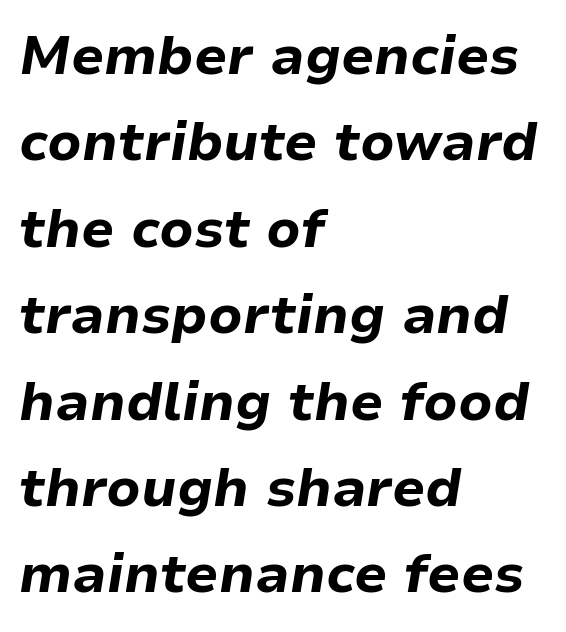
{"italic": "yes", "lean": "right", "slant_degrees": 9, "bold": "yes", "weight": "bold", "width": "normal", "stroke_contrast": "low", "x_height": "medium", "monospaced": "no", "underline": "no", "align": "left", "line_spacing": "normal", "line_spacing_ratio": 1.6, "letter_spacing": "normal", "letter_spacing_em": 0.0, "glyph_px": 54}
